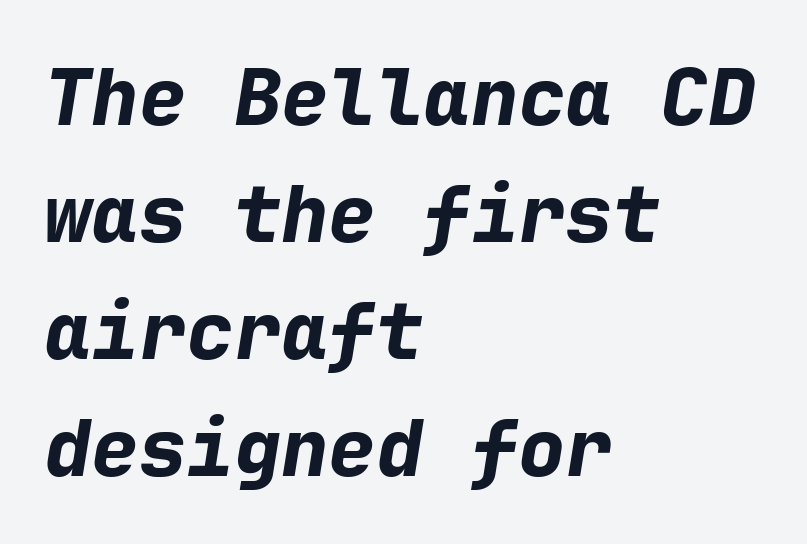
Short and long lines alike share a common starting point at left. A typesetter would call this leading conventional body-copy spacing. Rule under the text: the space is simply empty. Standard letterfit; no display-style spreading of the glyphs. Here the designer chose a console-style face with uniform glyph widths.
